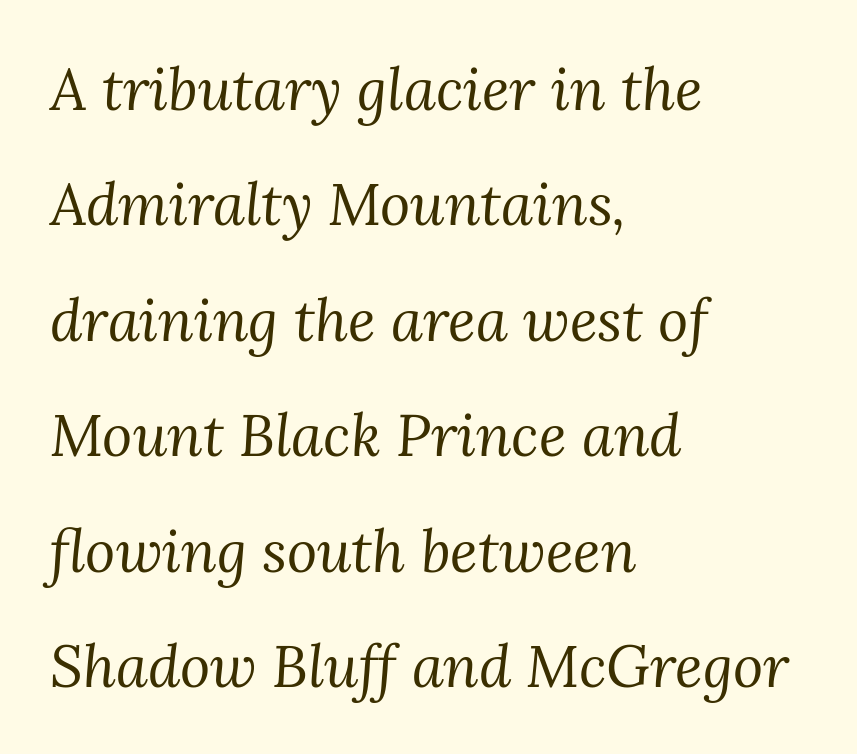
Heft: none added — not bold. This sample has the flowing, uneven cadence of proportional lettering. Line beginnings align vertically; line endings do not. Does the lettering tilt? It does — this is italic.
